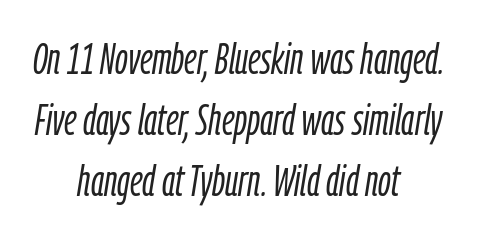
The image shows 44 px light, condensed type, italic (leaning right); set centered, normal line spacing (1.39x), normal letter spacing, not underlined; low stroke contrast and a medium x-height.
